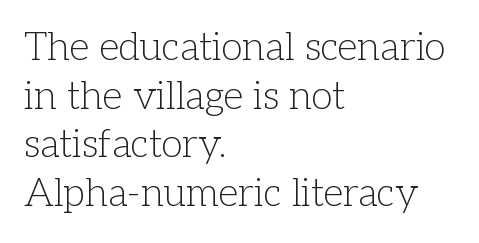
{"serif": "yes", "italic": "no", "bold": "no", "weight": "light", "width": "normal", "stroke_contrast": "low", "x_height": "medium", "monospaced": "no", "underline": "no", "align": "left", "line_spacing": "normal", "line_spacing_ratio": 1.25, "letter_spacing": "normal", "letter_spacing_em": 0.0, "glyph_px": 39}
